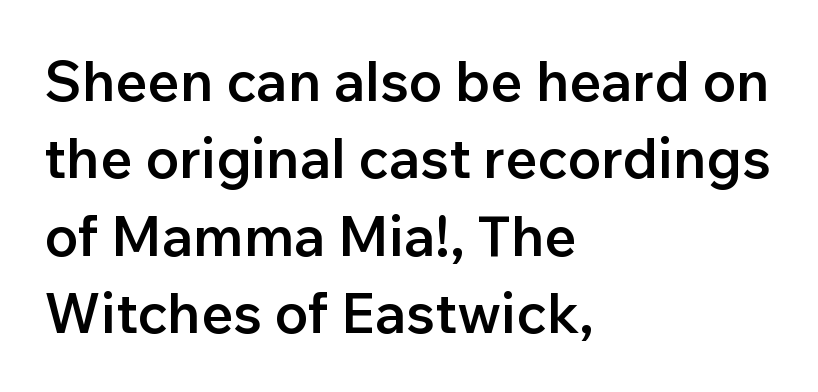
Strokes here are thickened, but only to semibold level. Each letter's strokes conclude bluntly, with no projecting serifs. Is this a fixed-width face? No — the glyphs have proportional, varying widths. The rendering keeps characters at their native spacing. Rule under the text: the space is simply empty. Regarding leading, the lines here are spaced in the standard way.
